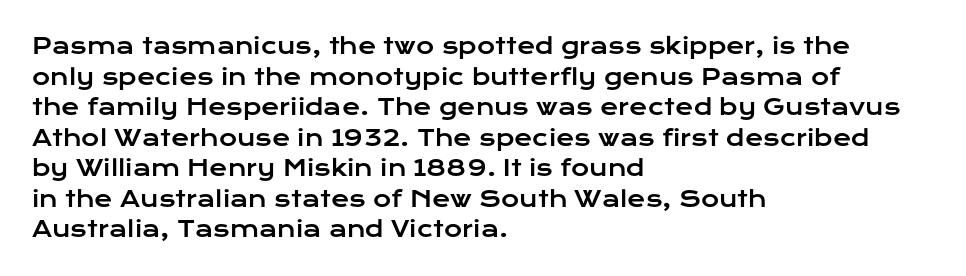
Q: Is the text italic (slanted)? A: No, it is upright.
Q: Is the text underlined? A: No.
Q: How is the paragraph aligned? A: Left-aligned.
Q: Is the spacing between letters normal or unusually wide? A: Normal.
Q: Is the spacing between lines tight, normal or loose? A: Normal.
